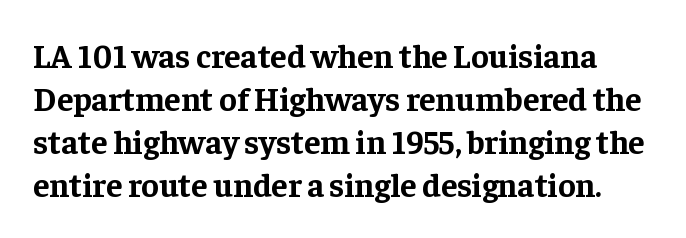
Q: Is the text bold? A: Yes.
Q: Is the text italic (slanted)? A: No, it is upright.
Q: Is the typeface a serif or a sans-serif typeface? A: Serif.
Q: Is the text underlined? A: No.
Q: Is the spacing between letters normal or unusually wide? A: Normal.
Q: Is the spacing between lines tight, normal or loose? A: Normal.
Q: Width (condensed, normal, or wide)? A: Normal.
Q: Stroke contrast? A: Low.
Q: x-height? A: Medium.
Q: Monospaced? A: No.
